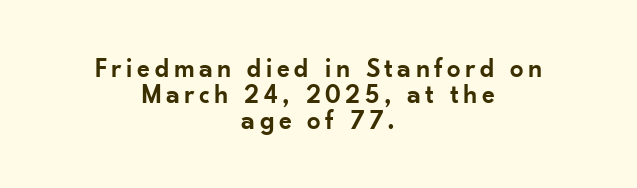
The image shows 27 px text type, upright; set centered, tight line spacing (0.97x), not underlined.
